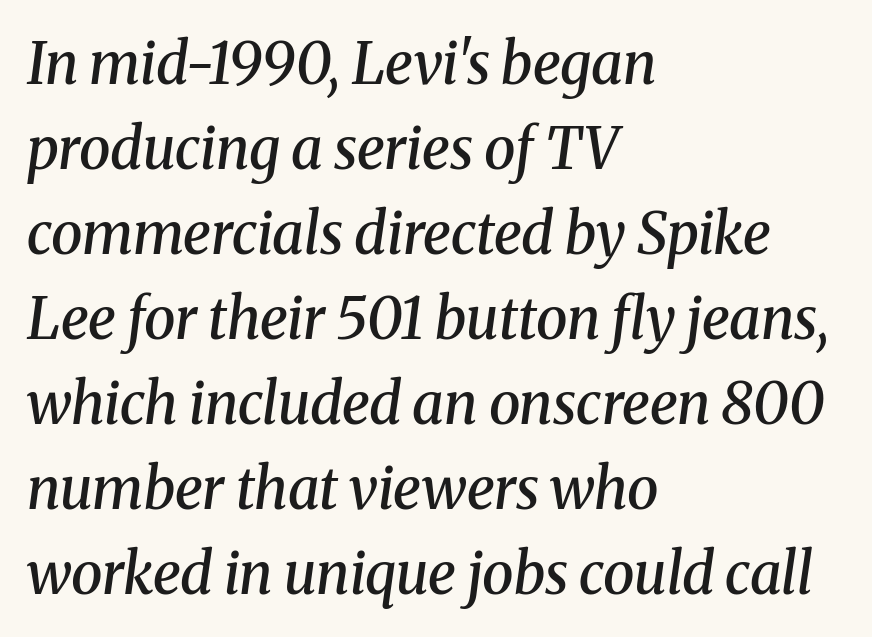
{"serif": "yes", "italic": "yes", "lean": "right", "slant_degrees": 8, "bold": "semi", "weight": "semibold", "width": "normal", "stroke_contrast": "medium", "x_height": "medium", "monospaced": "no", "underline": "no", "align": "left", "line_spacing": "normal", "line_spacing_ratio": 1.49, "letter_spacing": "normal", "letter_spacing_em": 0.0, "glyph_px": 57}
